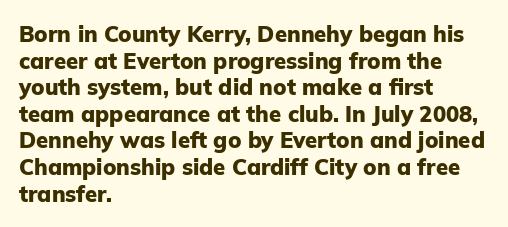
Q: Is the text bold? A: Yes.
Q: Is the text italic (slanted)? A: No, it is upright.
Q: Is the text underlined? A: No.
Q: How is the paragraph aligned? A: Left-aligned.
Q: Is the spacing between letters normal or unusually wide? A: Normal.
